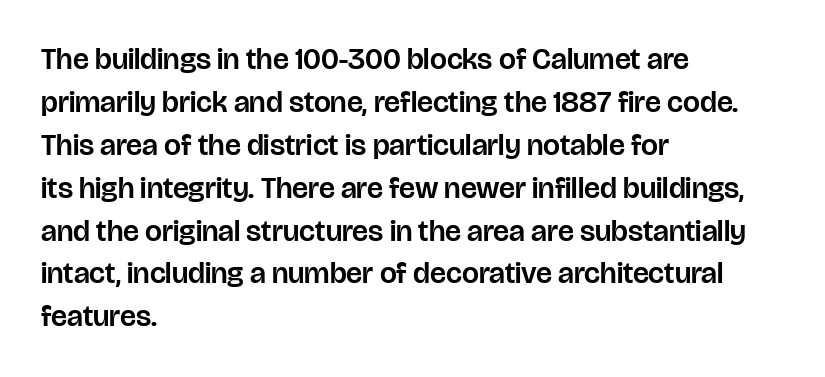
Q: Is the text italic (slanted)? A: No, it is upright.
Q: Is the typeface a serif or a sans-serif typeface? A: Sans-serif.
Q: Is the text underlined? A: No.
Q: How is the paragraph aligned? A: Left-aligned.
Q: Is the spacing between letters normal or unusually wide? A: Normal.
Q: Is the spacing between lines tight, normal or loose? A: Normal.
Q: Width (condensed, normal, or wide)? A: Normal.
Q: Stroke contrast? A: Low.
Q: x-height? A: Large.
Q: Monospaced? A: No.
